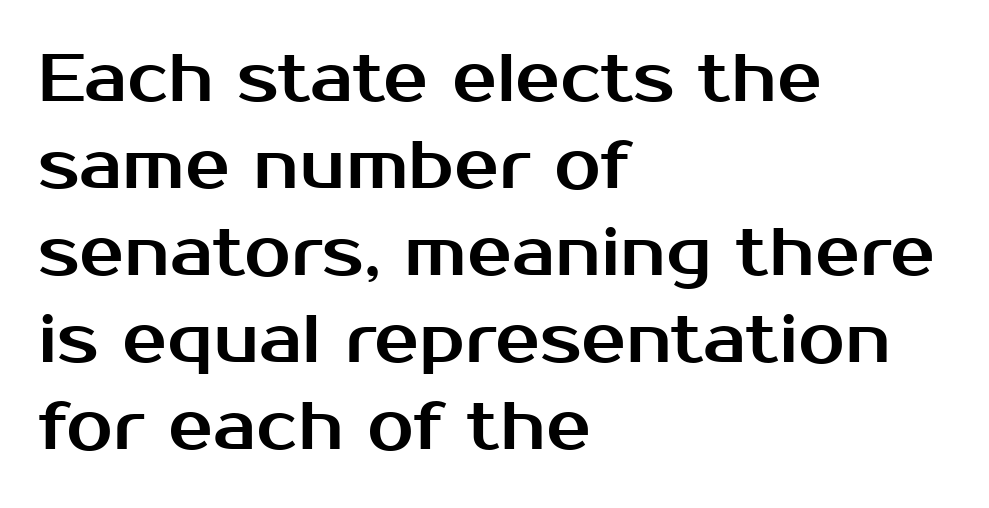
{"serif": "no", "italic": "no", "width": "normal", "stroke_contrast": "medium", "x_height": "medium", "monospaced": "no", "underline": "no", "align": "left", "line_spacing": "normal", "line_spacing_ratio": 1.3, "letter_spacing": "normal", "letter_spacing_em": 0.0, "glyph_px": 67}
